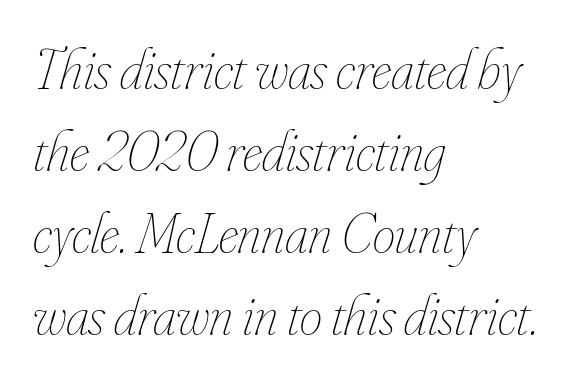
Q: Is the text bold? A: No.
Q: Is the text italic (slanted)? A: Yes, it leans right by about 16 degrees.
Q: Is the text underlined? A: No.
Q: How is the paragraph aligned? A: Left-aligned.
Q: Is the spacing between letters normal or unusually wide? A: Normal.
Q: Is the spacing between lines tight, normal or loose? A: Normal.
Q: Width (condensed, normal, or wide)? A: Condensed.
Q: Stroke contrast? A: Low.
Q: x-height? A: Small.
Q: Monospaced? A: No.
